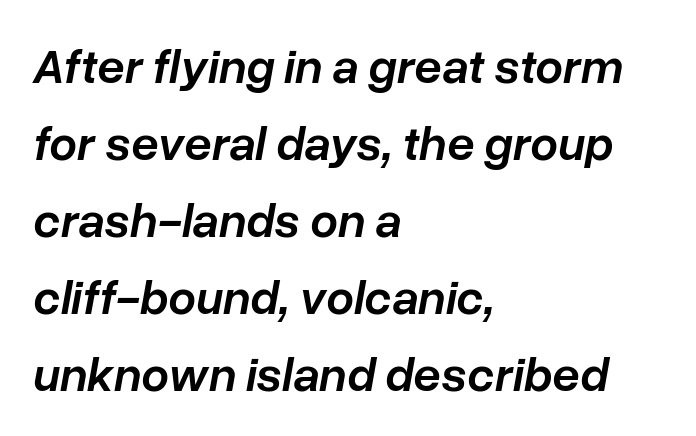
How are the letters spaced? Ordinarily, with no added tracking. Does the lettering tilt? It does — this is italic. The specimen omits any rule beneath the text block's lines. Leading: standard. These lines carry some extra weight — a demibold, not a full bold. Notice how the passage keeps a crisp vertical edge on the left only.
